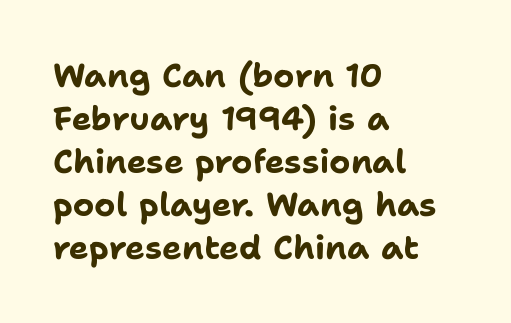
The image shows 33 px bold sans-serif type, upright; set left-aligned, normal line spacing (1.3x), normal letter spacing, not underlined; low stroke contrast and a medium x-height.
